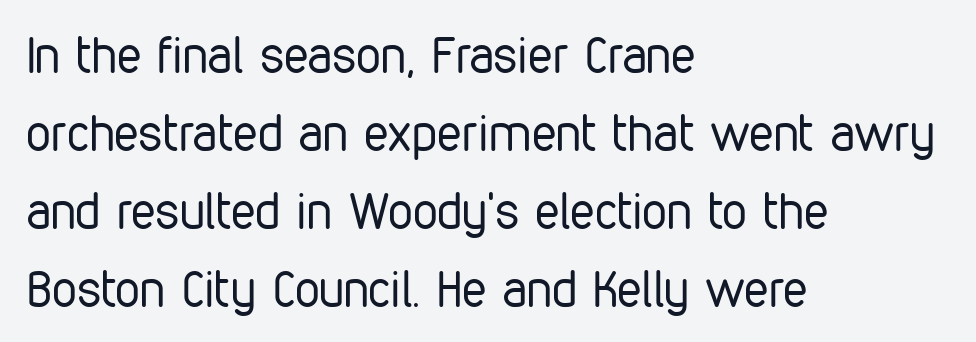
{"serif": "no", "italic": "no", "bold": "no", "weight": "regular", "width": "condensed", "stroke_contrast": "low", "x_height": "medium", "monospaced": "no", "underline": "no", "align": "left", "line_spacing": "normal", "line_spacing_ratio": 1.56, "letter_spacing": "normal", "letter_spacing_em": 0.0, "glyph_px": 50}
